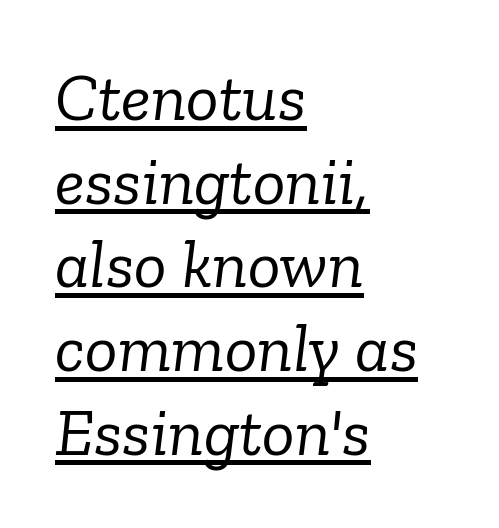
The image shows 68 px light serif type, italic (leaning right); set left-aligned, line spacing 1.23x, normal letter spacing, underlined; low stroke contrast and a medium x-height.
